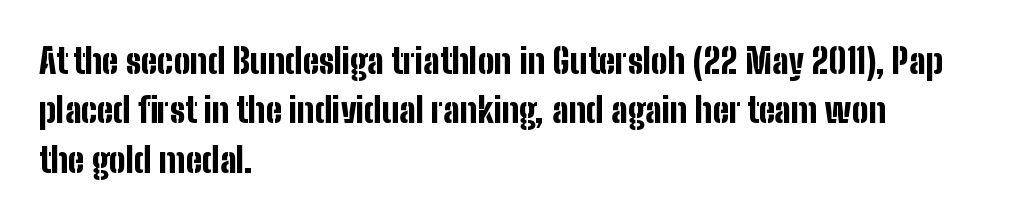
The image shows 35 px bold, condensed sans-serif type, upright; set left-aligned, normal line spacing (1.41x), normal letter spacing, not underlined; low stroke contrast and a medium x-height.
